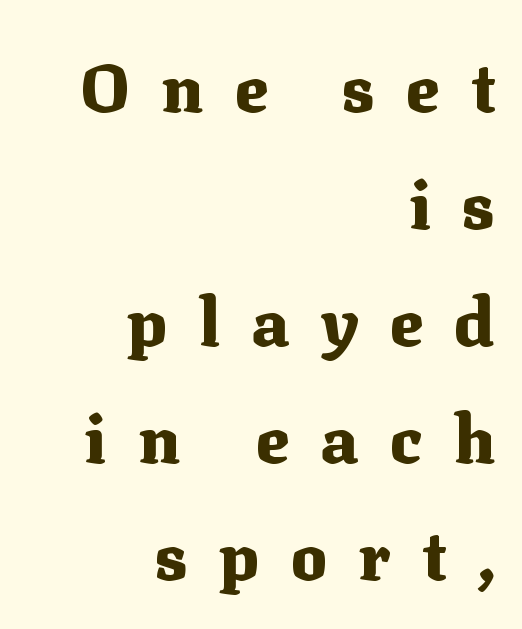
The image shows 68 px heavy serif type, upright; set right-aligned, line spacing 1.72x, unusually wide letter spacing (+0.46 em), not underlined; medium stroke contrast and a medium x-height.
